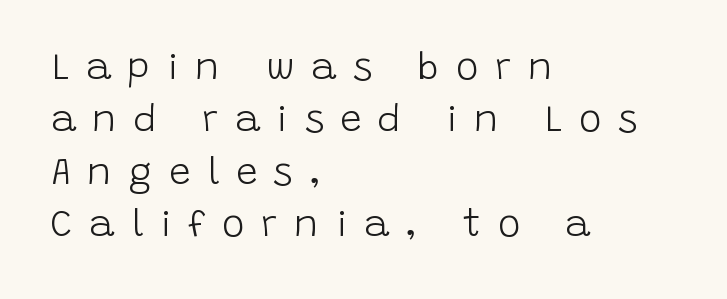
Compared with a centered layout, this one pins lines to the left instead. The specimen omits any rule beneath the text block's lines. The font is comparable to plain body text, perhaps lighter. Interline gaps are of average width in this sample.
